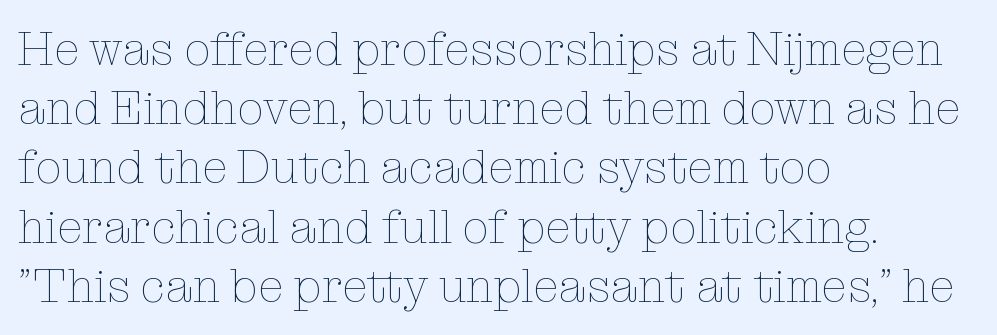
{"italic": "no", "bold": "no", "weight": "thin", "width": "normal", "stroke_contrast": "low", "x_height": "medium", "monospaced": "no", "underline": "no", "align": "left", "line_spacing": "normal", "line_spacing_ratio": 1.26, "letter_spacing": "normal", "letter_spacing_em": 0.0, "glyph_px": 47}
